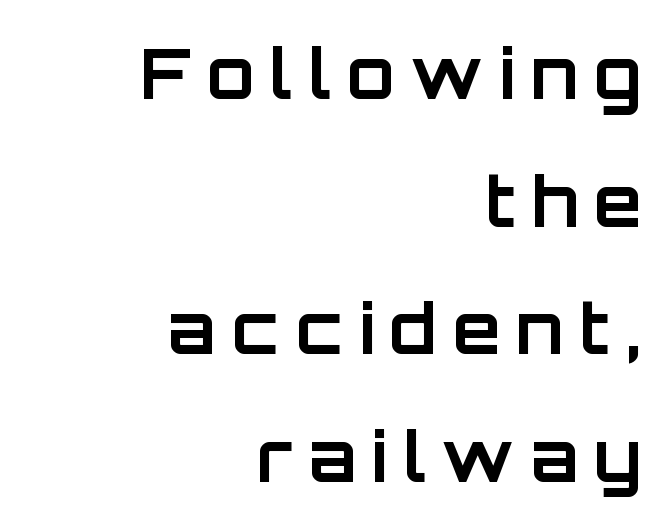
{"serif": "no", "italic": "no", "bold": "yes", "weight": "bold", "width": "normal", "stroke_contrast": "low", "x_height": "large", "monospaced": "no", "underline": "no", "align": "right", "line_spacing_ratio": 1.85, "letter_spacing": "wide", "letter_spacing_em": 0.23, "glyph_px": 69}
